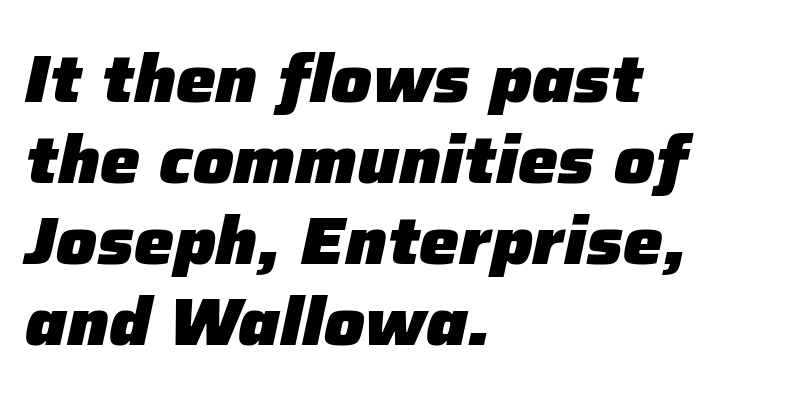
The image shows 67 px heavy type, italic (leaning right); set left-aligned, line spacing 1.21x, normal letter spacing, not underlined; low stroke contrast and a medium x-height.
